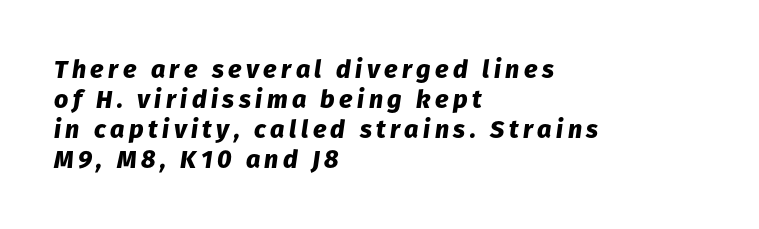
The image shows 25 px bold type, italic (leaning right); set left-aligned, line spacing 1.2x, not underlined.
